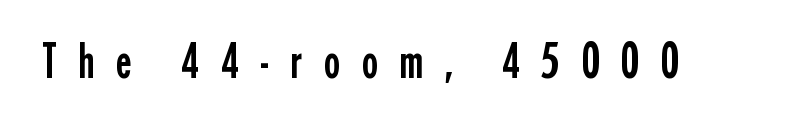
The image shows 50 px condensed sans-serif type, upright; set unusually wide letter spacing (+0.42 em), not underlined; low stroke contrast and a medium x-height.
